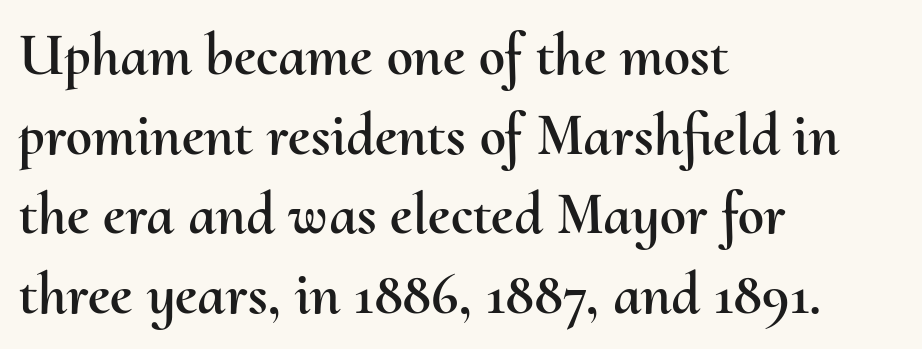
{"italic": "no", "width": "normal", "stroke_contrast": "medium", "x_height": "small", "monospaced": "no", "underline": "no", "align": "left", "line_spacing": "normal", "line_spacing_ratio": 1.35, "letter_spacing": "normal", "letter_spacing_em": 0.0, "glyph_px": 59}
